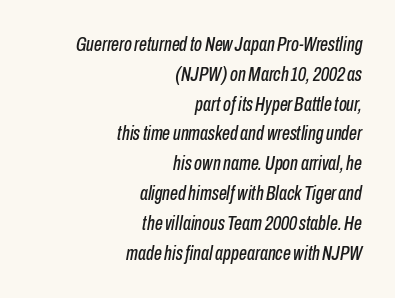
The face used here is rendered with its standard letterfit. The paragraph has a hard right edge and a soft left edge. The whole block is typeset with a tilt. No word sits above an underline. The rows are spaced the way most documents space them.
